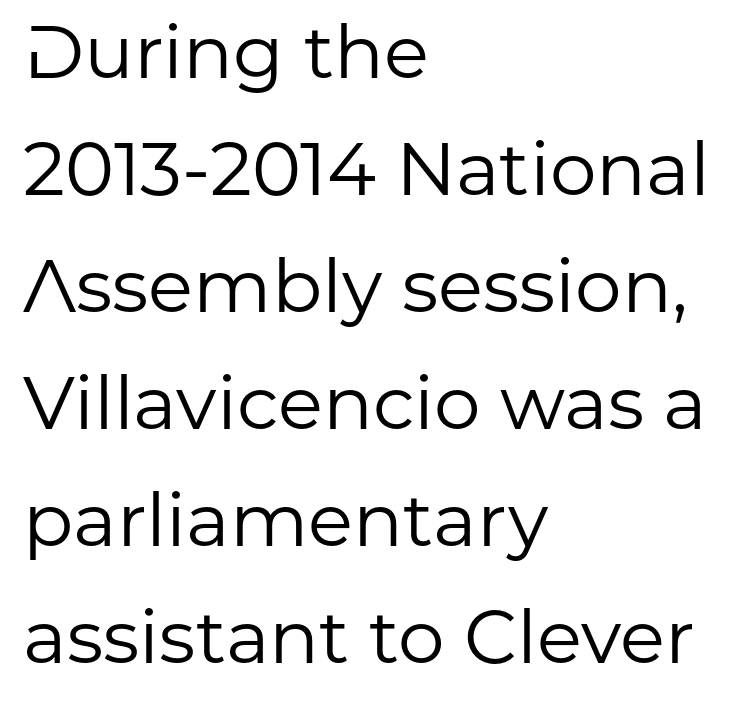
{"serif": "no", "italic": "no", "bold": "no", "weight": "regular", "width": "normal", "stroke_contrast": "low", "x_height": "medium", "monospaced": "no", "underline": "no", "align": "left", "line_spacing": "normal", "line_spacing_ratio": 1.58, "letter_spacing": "normal", "letter_spacing_em": 0.0, "glyph_px": 74}
